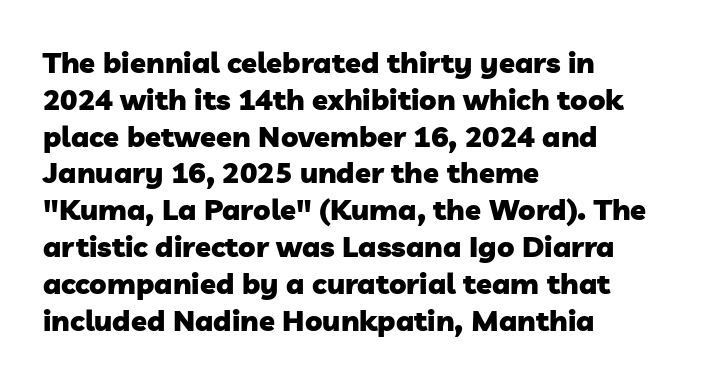
Q: Is the text bold? A: Yes.
Q: Is the typeface a serif or a sans-serif typeface? A: Sans-serif.
Q: Is the text underlined? A: No.
Q: How is the paragraph aligned? A: Left-aligned.
Q: Is the spacing between letters normal or unusually wide? A: Normal.
Q: Is the spacing between lines tight, normal or loose? A: Normal.
Q: Width (condensed, normal, or wide)? A: Normal.
Q: Stroke contrast? A: Low.
Q: x-height? A: Medium.
Q: Monospaced? A: No.
